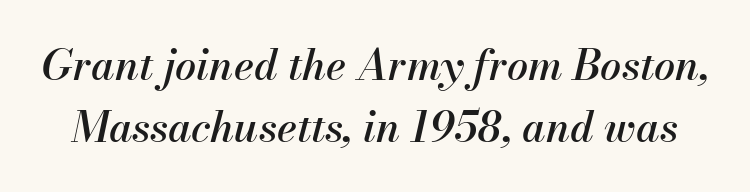
{"italic": "yes", "lean": "right", "slant_degrees": 13, "width": "normal", "stroke_contrast": "medium", "x_height": "small", "monospaced": "no", "underline": "no", "line_spacing": "normal", "line_spacing_ratio": 1.48, "letter_spacing": "normal", "letter_spacing_em": 0.0, "glyph_px": 42}
